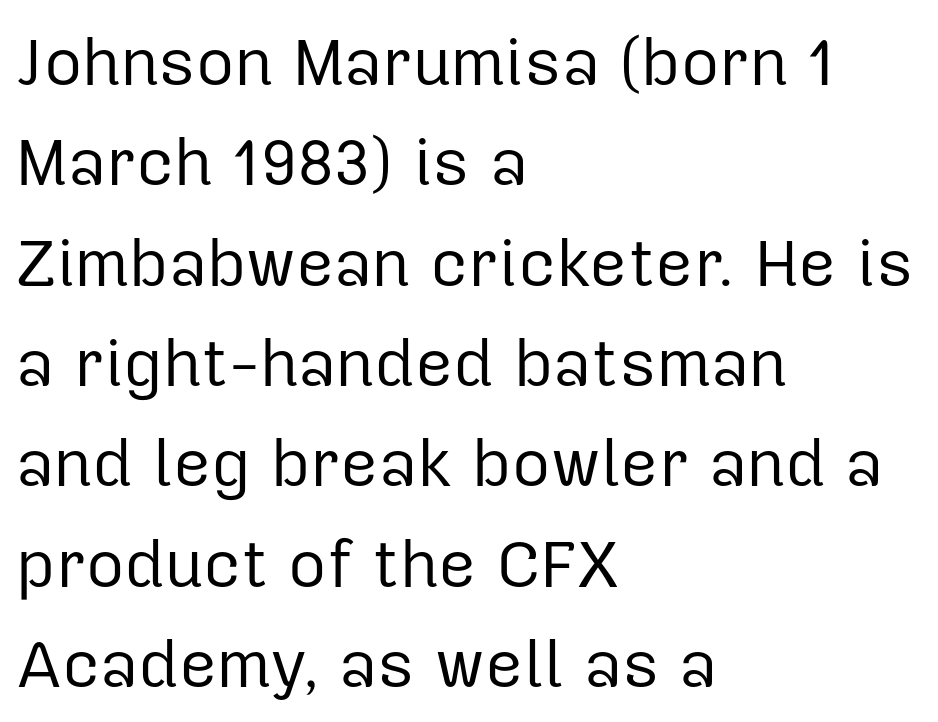
The image shows 66 px regular-weight sans-serif type, upright; set left-aligned, normal line spacing (1.52x), normal letter spacing, not underlined; low stroke contrast and a medium x-height.
